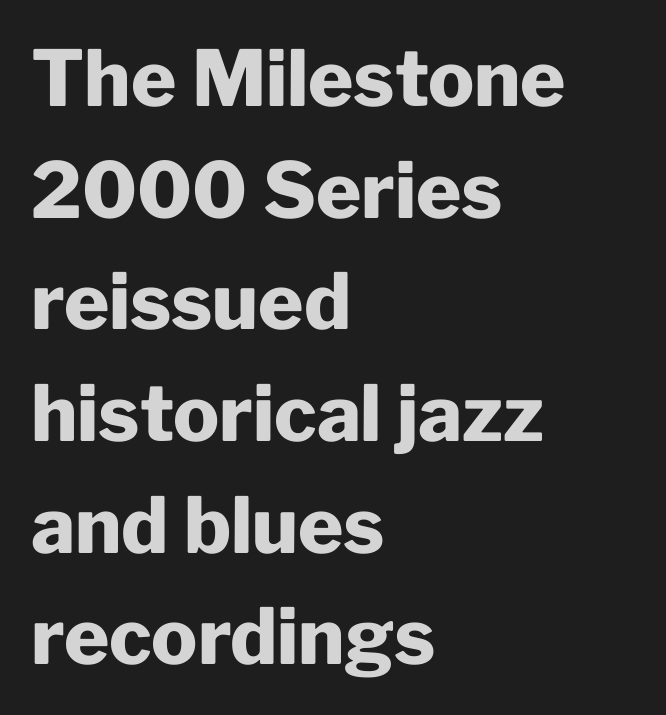
The image shows 77 px heavy sans-serif type, upright; set left-aligned, normal line spacing (1.45x), normal letter spacing, not underlined; low stroke contrast and a medium x-height.
